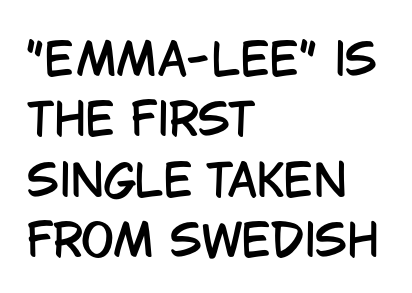
Italic? Not at all — the glyphs are vertical. Letter spacing: default. Here the designer chose a conventional face with non-uniform glyph widths. In terms of leading, this rendering sits right in the middle.
